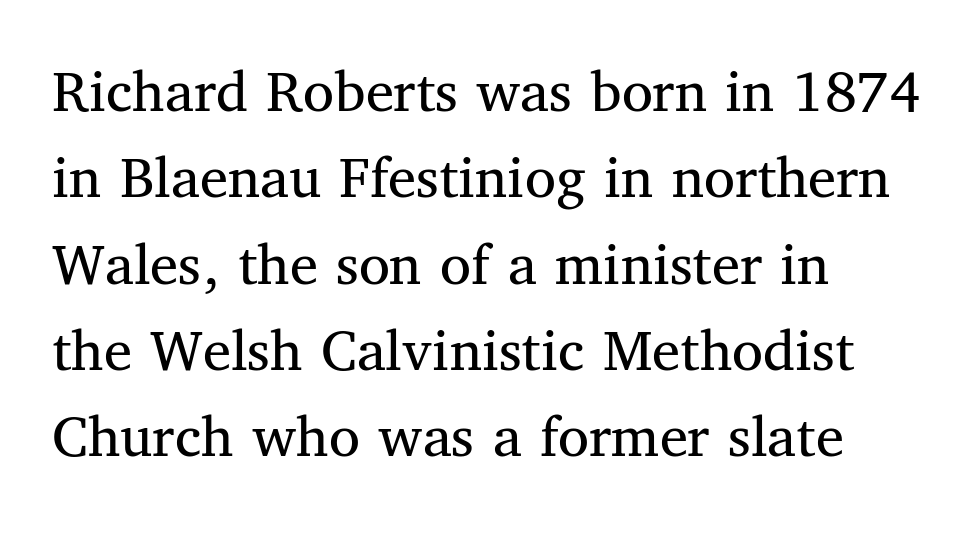
Visually the block forms a straight wall on the left and a jagged coastline on the right. The passage shown is not underscored anywhere. The letters advance in unequal steps, a hallmark of proportional type. Vertical strokes here are truly vertical.
